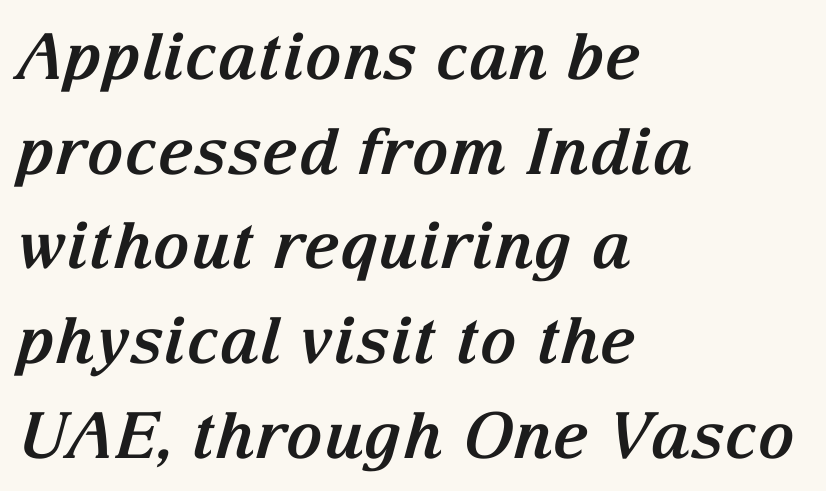
{"serif": "yes", "italic": "yes", "lean": "right", "slant_degrees": 15, "bold": "yes", "weight": "bold", "width": "normal", "stroke_contrast": "medium", "x_height": "medium", "monospaced": "no", "underline": "no", "align": "left", "line_spacing": "normal", "line_spacing_ratio": 1.48, "letter_spacing": "normal", "letter_spacing_em": 0.0, "glyph_px": 64}
